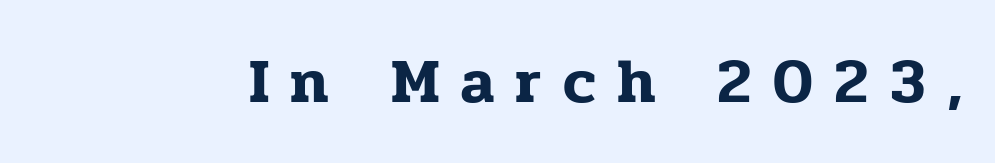
This sample has the flowing, uneven cadence of proportional lettering. Characters remain perfectly vertical along every line. Substantial extra tracking has been applied to these lines. To sum up the face: it has serifs.
